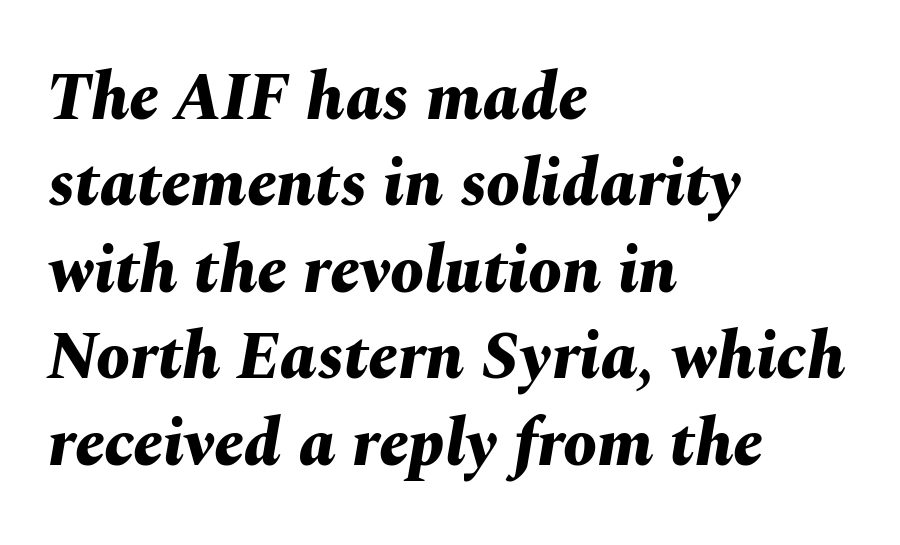
Q: Is the text bold? A: Yes.
Q: Is the text italic (slanted)? A: Yes, it leans right by about 10 degrees.
Q: Is the text underlined? A: No.
Q: How is the paragraph aligned? A: Left-aligned.
Q: Is the spacing between letters normal or unusually wide? A: Normal.
Q: Is the spacing between lines tight, normal or loose? A: Normal.
Q: Width (condensed, normal, or wide)? A: Normal.
Q: Stroke contrast? A: Medium.
Q: x-height? A: Medium.
Q: Monospaced? A: No.
